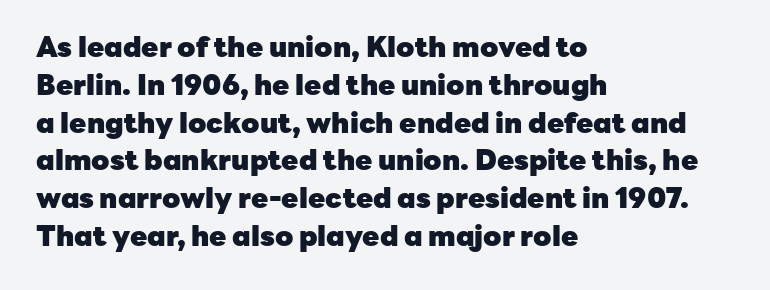
The image shows 28 px heavy sans-serif type, upright; set left-aligned, normal line spacing (1.35x), normal letter spacing, not underlined; low stroke contrast and a medium x-height.
